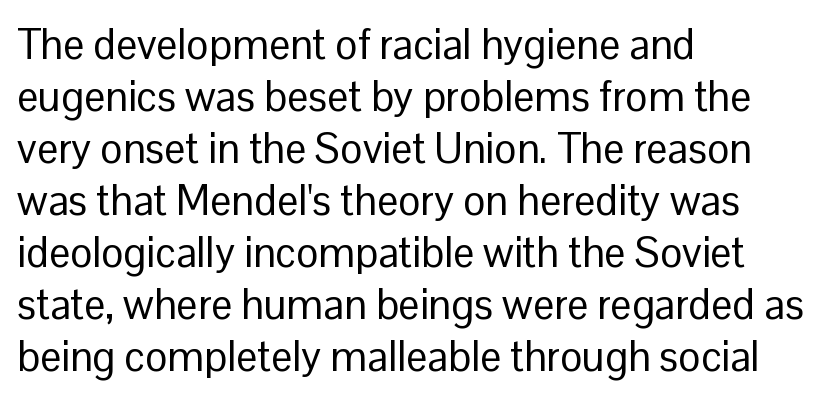
The image shows 42 px regular-weight sans-serif type, upright; set left-aligned, line spacing 1.24x, normal letter spacing, not underlined; low stroke contrast and a medium x-height.
